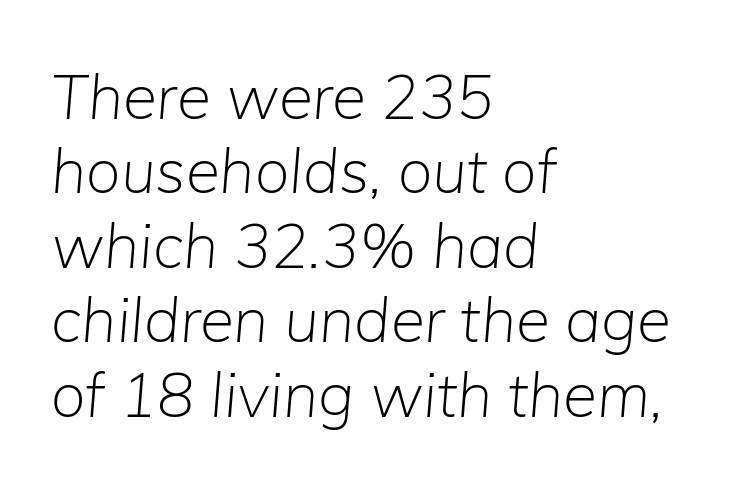
A student would call this left alignment; a typographer would say flush left, rag right. Is this a heavy cut? Hardly; it is regular or lighter. Tracking here is standard; glyphs follow each other at the usual distance. Honestly, there is no underline to notice here at all.
